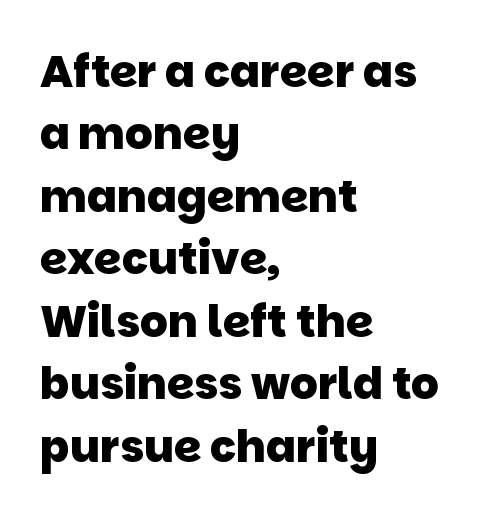
The image shows 44 px heavy sans-serif type; set left-aligned, normal line spacing (1.42x), normal letter spacing, not underlined; low stroke contrast and a large x-height.
